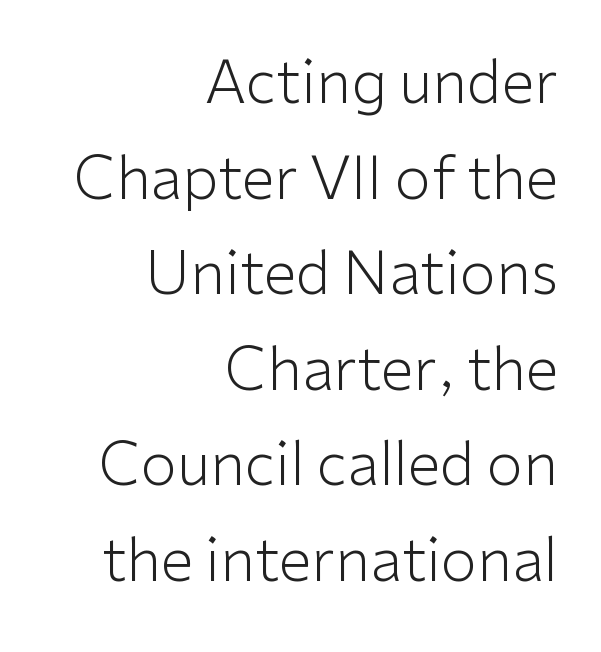
{"serif": "no", "italic": "no", "bold": "no", "weight": "light", "width": "normal", "stroke_contrast": "low", "x_height": "medium", "monospaced": "no", "underline": "no", "align": "right", "line_spacing": "normal", "line_spacing_ratio": 1.62, "letter_spacing": "normal", "letter_spacing_em": 0.0, "glyph_px": 59}
